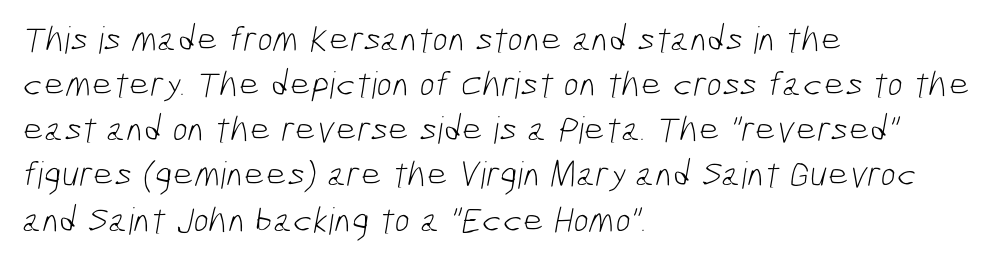
{"serif": "no", "bold": "no", "weight": "light", "width": "condensed", "stroke_contrast": "low", "x_height": "medium", "monospaced": "no", "underline": "no", "align": "left", "line_spacing_ratio": 1.22, "letter_spacing": "normal", "letter_spacing_em": 0.0, "glyph_px": 37}
